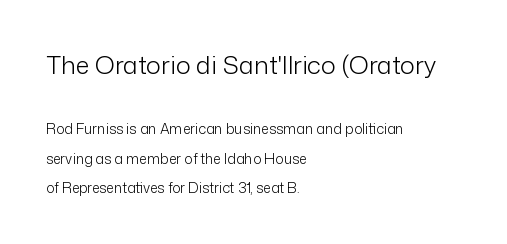
{"italic": "no", "bold": "no", "underline": "no", "align": "left", "line_spacing": "loose", "line_spacing_ratio": 2.09, "letter_spacing": "normal", "letter_spacing_em": 0.0, "larger_block": "first", "size_ratio": 1.79, "glyph_px": 25}
